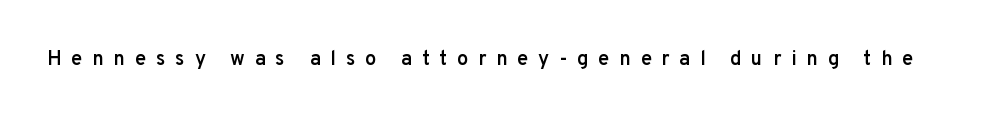
Caption: semibold face, moderately heavy strokes. The horizontal fit of the characters is loose and conspicuously gappy. Rendered with straight, roman letterforms. The string is rendered with underlining switched off.
